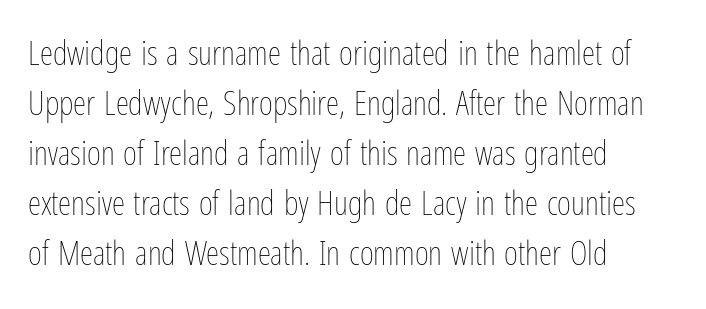
{"italic": "no", "bold": "no", "weight": "thin", "width": "condensed", "stroke_contrast": "low", "x_height": "medium", "monospaced": "no", "underline": "no", "align": "left", "line_spacing": "normal", "line_spacing_ratio": 1.47, "letter_spacing": "normal", "letter_spacing_em": 0.0, "glyph_px": 34}
